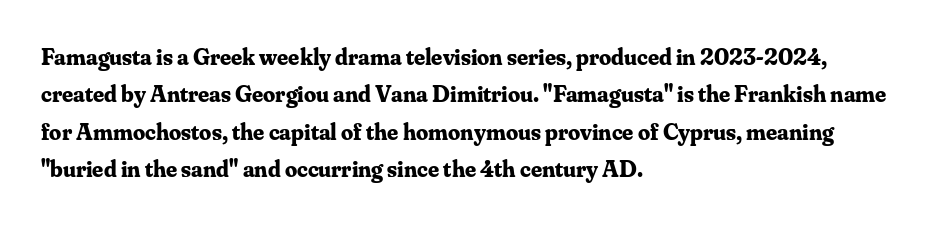
The image shows 24 px bold type, upright; set left-aligned, normal line spacing (1.56x), normal letter spacing, not underlined.
